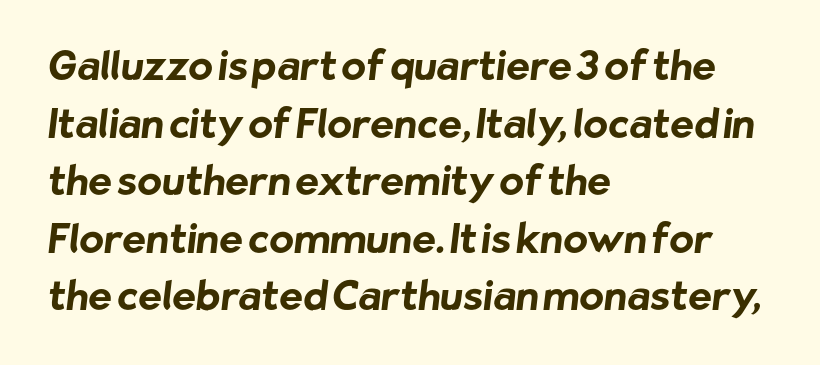
The image shows 40 px bold sans-serif type; set left-aligned, normal line spacing (1.44x), normal letter spacing, not underlined; low stroke contrast and a medium x-height.
